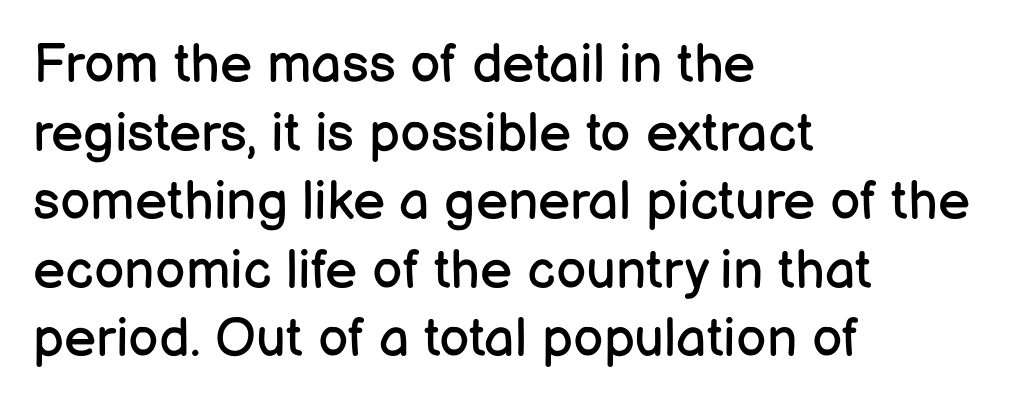
The image shows 54 px regular-weight sans-serif type, upright; set left-aligned, normal line spacing (1.27x), normal letter spacing, not underlined; low stroke contrast and a medium x-height.
